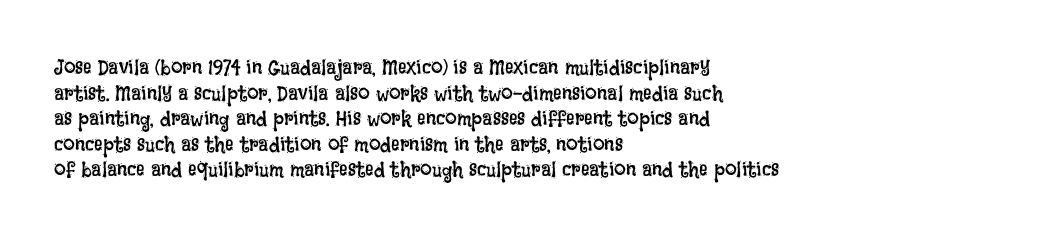
Does extra space separate the letters? No, they use regular spacing. The passage is arranged the way most books set body copy — flush left. The area under the type is left untouched. The face looks like a standard text weight, possibly lighter. Notice how the stems are strictly vertical — no italics here.
